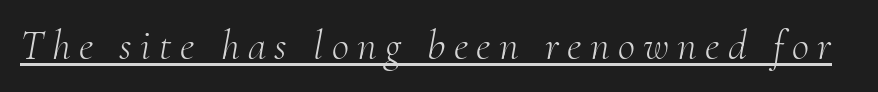
{"serif": "yes", "italic": "yes", "lean": "right", "slant_degrees": 10, "bold": "no", "weight": "light", "width": "normal", "stroke_contrast": "medium", "x_height": "small", "monospaced": "no", "underline": "yes", "letter_spacing": "wide", "letter_spacing_em": 0.2, "glyph_px": 42}
